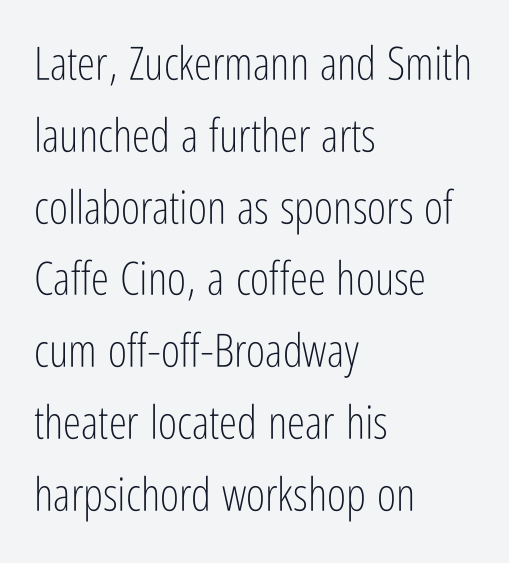
The image shows 46 px light, condensed sans-serif type, upright; set left-aligned, normal line spacing (1.56x), normal letter spacing, not underlined; low stroke contrast and a medium x-height.
